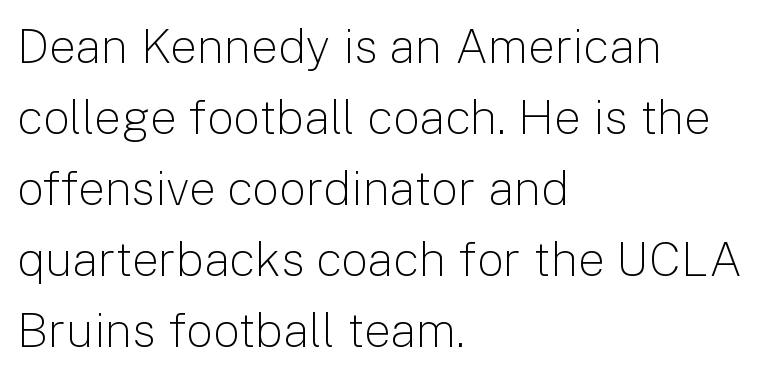
Q: Is the text bold? A: No.
Q: Is the text italic (slanted)? A: No, it is upright.
Q: Is the typeface a serif or a sans-serif typeface? A: Sans-serif.
Q: Is the text underlined? A: No.
Q: How is the paragraph aligned? A: Left-aligned.
Q: Is the spacing between letters normal or unusually wide? A: Normal.
Q: Is the spacing between lines tight, normal or loose? A: Normal.
Q: Width (condensed, normal, or wide)? A: Normal.
Q: Stroke contrast? A: Low.
Q: x-height? A: Medium.
Q: Monospaced? A: No.
